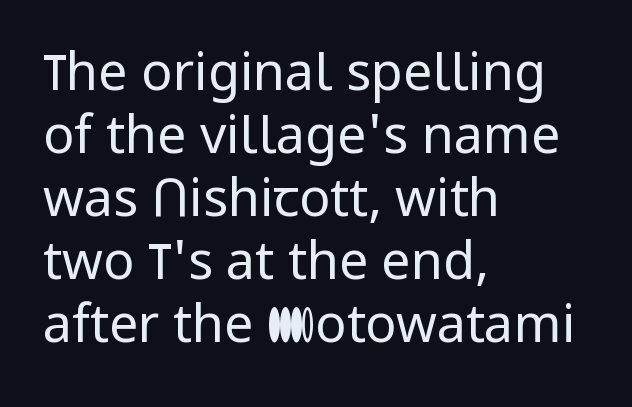
The string is rendered with underlining switched off. It's the straight-up-and-down kind of type. The letters advance in unequal steps, a hallmark of proportional type. Where is the straight margin? On the left. The passage shown is typeset with a sans-serif family. The tracking reads as untouched default to a designer's eye.
